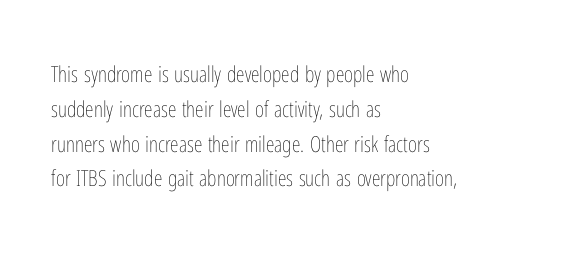
The image shows 22 px text type, upright; set left-aligned, normal line spacing (1.58x), normal letter spacing, not underlined.
